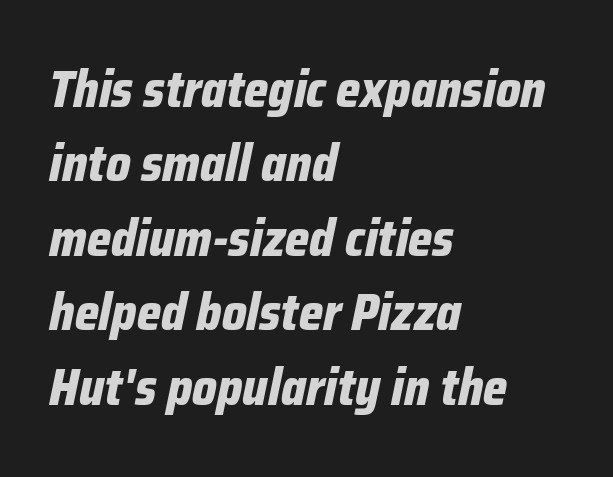
{"italic": "yes", "lean": "right", "slant_degrees": 12, "bold": "yes", "weight": "bold", "width": "condensed", "stroke_contrast": "low", "x_height": "medium", "monospaced": "no", "underline": "no", "align": "left", "line_spacing": "normal", "line_spacing_ratio": 1.46, "letter_spacing": "normal", "letter_spacing_em": 0.0, "glyph_px": 51}
